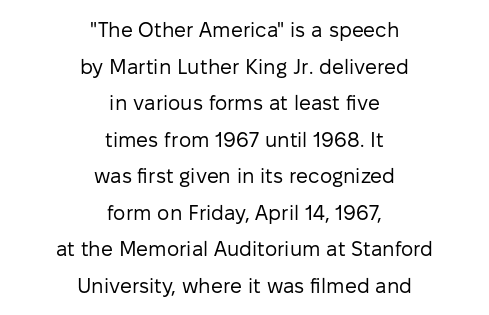
The image shows 21 px text type, upright; set centered, line spacing 1.74x, normal letter spacing, not underlined.
